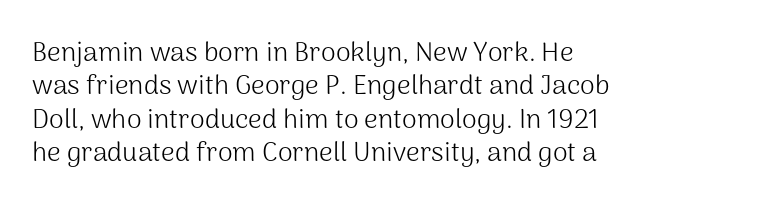
No letter is thick-stroked: the sample isn't bold. This rendering leaves character spacing at its baseline value. A bare baseline throughout the passage. Line beginnings align vertically; line endings do not. This sample uses an upright cut, with every glyph sitting square on the baseline.
